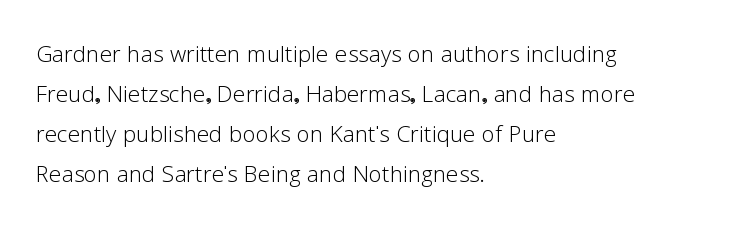
Q: Is the text bold? A: No.
Q: Is the text italic (slanted)? A: No, it is upright.
Q: Is the typeface a serif or a sans-serif typeface? A: Sans-serif.
Q: Is the text underlined? A: No.
Q: How is the paragraph aligned? A: Left-aligned.
Q: Is the spacing between letters normal or unusually wide? A: Normal.
Q: Is the spacing between lines tight, normal or loose? A: Normal.
Q: Width (condensed, normal, or wide)? A: Normal.
Q: Stroke contrast? A: Low.
Q: x-height? A: Medium.
Q: Monospaced? A: No.
